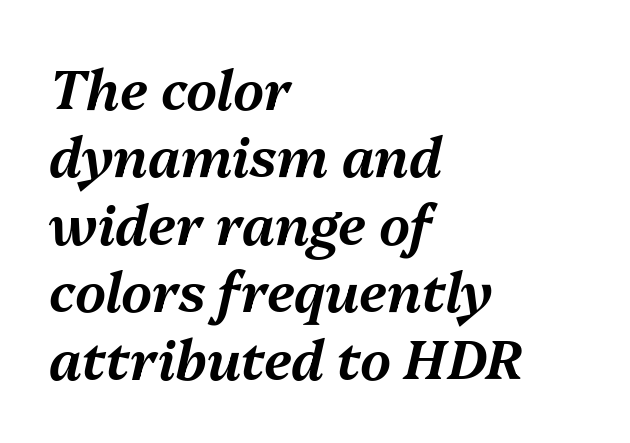
{"italic": "yes", "lean": "right", "slant_degrees": 13, "width": "normal", "stroke_contrast": "medium", "x_height": "medium", "monospaced": "no", "underline": "no", "align": "left", "line_spacing": "normal", "line_spacing_ratio": 1.25, "letter_spacing": "normal", "letter_spacing_em": 0.0, "glyph_px": 54}
